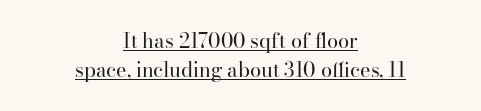
{"italic": "no", "bold": "no", "underline": "yes", "align": "center", "line_spacing": "normal", "line_spacing_ratio": 1.47, "letter_spacing": "normal", "letter_spacing_em": 0.0, "glyph_px": 20}
